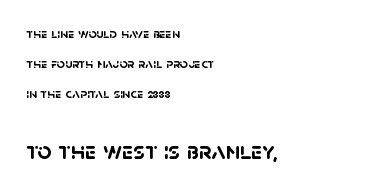
Q: Is the text bold? A: Yes.
Q: Is the text underlined? A: No.
Q: How is the paragraph aligned? A: Left-aligned.
Q: Is the spacing between letters normal or unusually wide? A: Normal.
Q: Is the spacing between lines tight, normal or loose? A: Loose.
Q: Which block of text is set in a larger size, the first (top) or the second (bottom)? A: The second (bottom) one.
